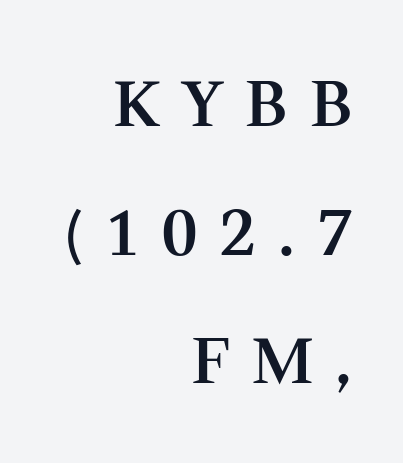
{"serif": "yes", "italic": "no", "bold": "semi", "weight": "semibold", "width": "normal", "stroke_contrast": "medium", "x_height": "medium", "monospaced": "no", "underline": "no", "align": "right", "line_spacing": "loose", "line_spacing_ratio": 2.04, "letter_spacing": "wide", "letter_spacing_em": 0.34, "glyph_px": 63}
